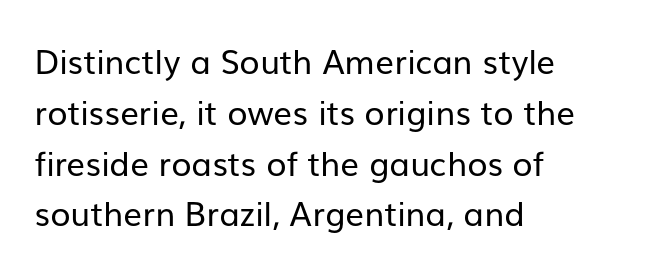
Decoration check: the copy has no underline. Inter-character spacing is left at the font's built-in metrics. A light-to-regular cut is what we see here. Letterform terminals end flat and unadorned throughout the passage. The rendering uses a moderate line-height, typical for paragraphs.
